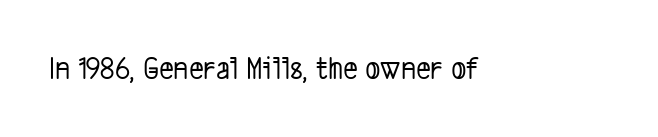
The image shows 32 px condensed sans-serif type; set normal letter spacing, not underlined; low stroke contrast and a medium x-height.
